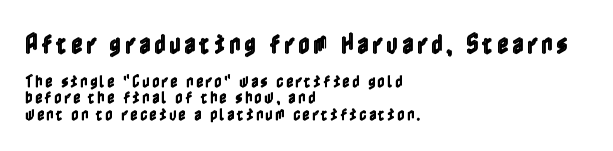
Q: Is the text italic (slanted)? A: No, it is upright.
Q: Is the text underlined? A: No.
Q: How is the paragraph aligned? A: Left-aligned.
Q: Which block of text is set in a larger size, the first (top) or the second (bottom)? A: The first (top) one.
